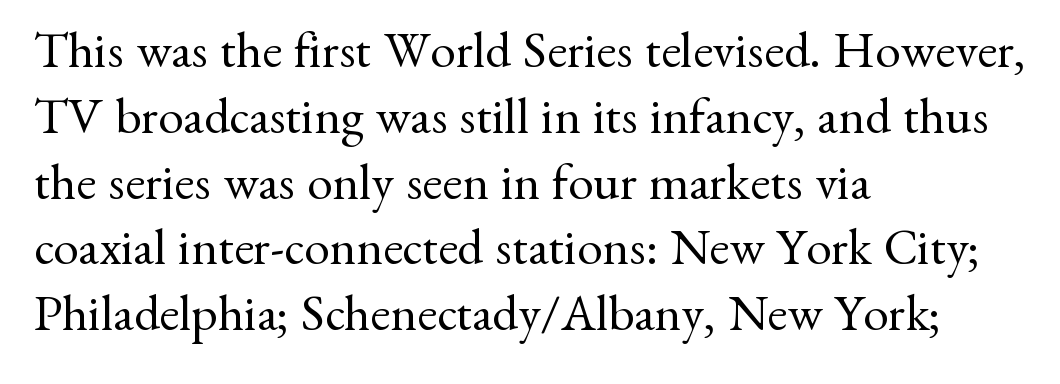
The image shows 51 px regular-weight serif type, upright; set left-aligned, normal line spacing (1.29x), normal letter spacing, not underlined; medium stroke contrast and a small x-height.
